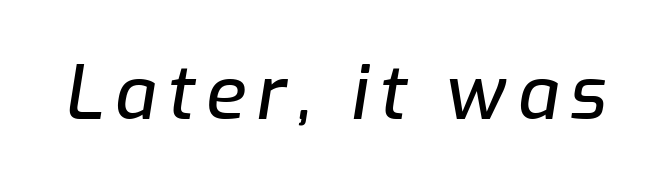
{"italic": "yes", "lean": "right", "slant_degrees": 9, "width": "normal", "stroke_contrast": "low", "x_height": "medium", "monospaced": "no", "underline": "no", "glyph_px": 74}
